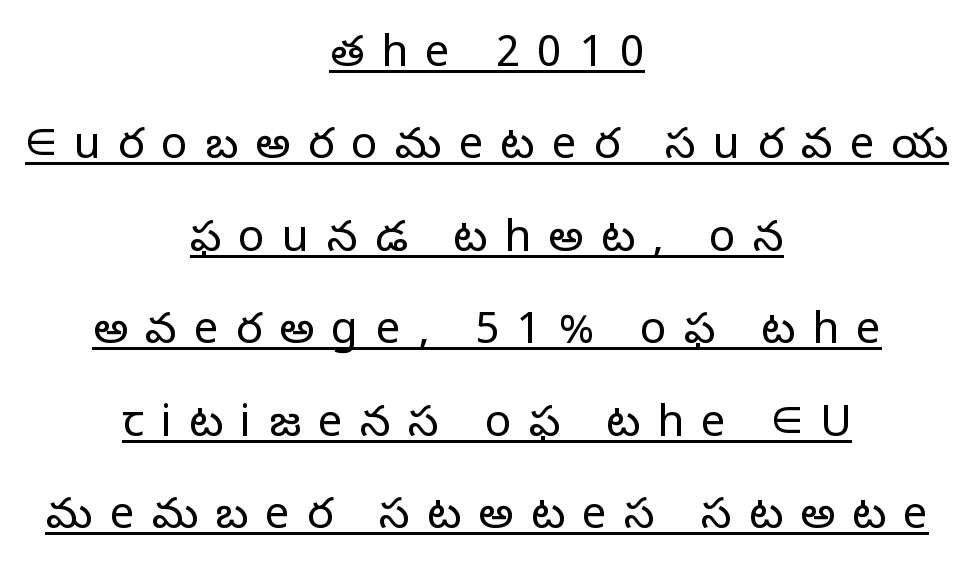
The image shows 44 px light sans-serif type, upright; set centered, loose line spacing (2.1x), unusually wide letter spacing (+0.39 em), underlined; low stroke contrast and a medium x-height.
